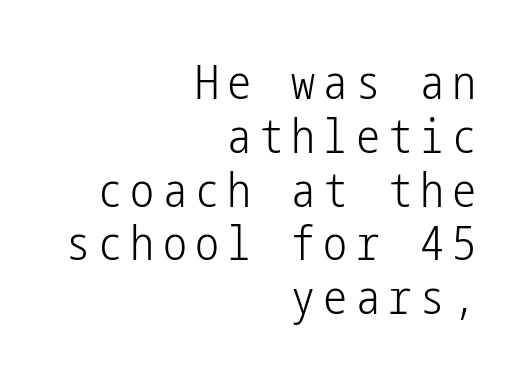
The image shows 48 px light, condensed sans-serif type, upright; set right-aligned, tight line spacing (1.12x), not underlined; low stroke contrast and a medium x-height.
